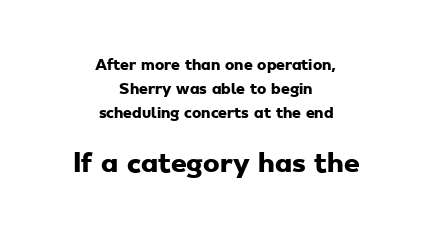
Strokes here are thick enough to call this a true bold. Short and long lines alike share a common midpoint. These two chunks differ in scale, with the bottom chunk taking the larger measure. If you measured baseline to baseline, you'd find a middling distance. Only glyphs here, with clear space below each row. This rendering leaves character spacing at its baseline value.
